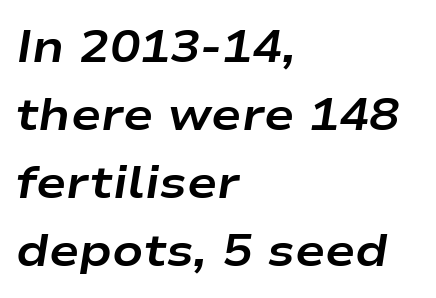
The image shows 45 px bold, wide type, italic (leaning right); set left-aligned, normal line spacing (1.51x), normal letter spacing, not underlined; low stroke contrast and a medium x-height.
